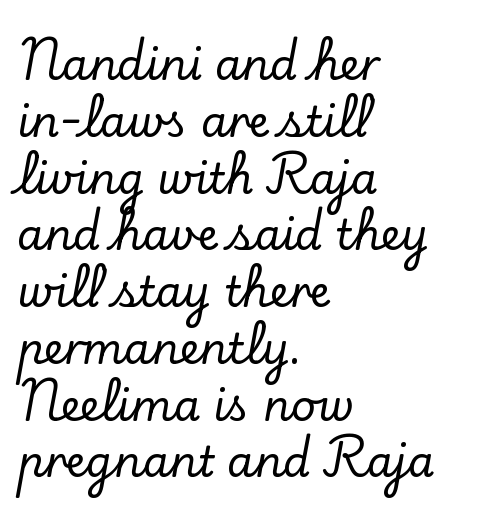
Students, observe: this is what conventionally led text looks like. The space directly below the letters is spotless. The rendering shows small feet on the letterforms — a serif design. The rendering uses natural spacing where letterforms have individual widths.
